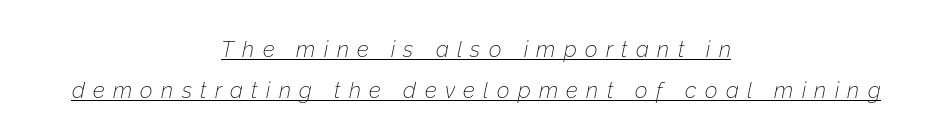
Q: Is the text bold? A: No.
Q: Is the text italic (slanted)? A: Yes, it leans right by about 12 degrees.
Q: Is the text underlined? A: Yes.
Q: How is the paragraph aligned? A: Centered.
Q: Is the spacing between letters normal or unusually wide? A: Unusually wide.
